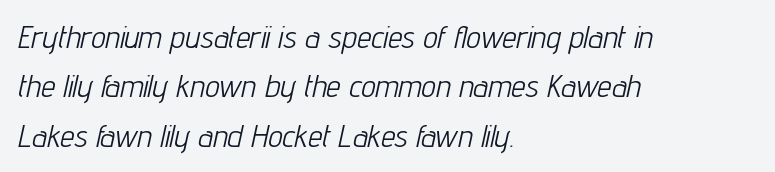
The image shows 32 px light, condensed type, italic (leaning right); set left-aligned, normal line spacing (1.54x), normal letter spacing, not underlined; low stroke contrast and a medium x-height.
